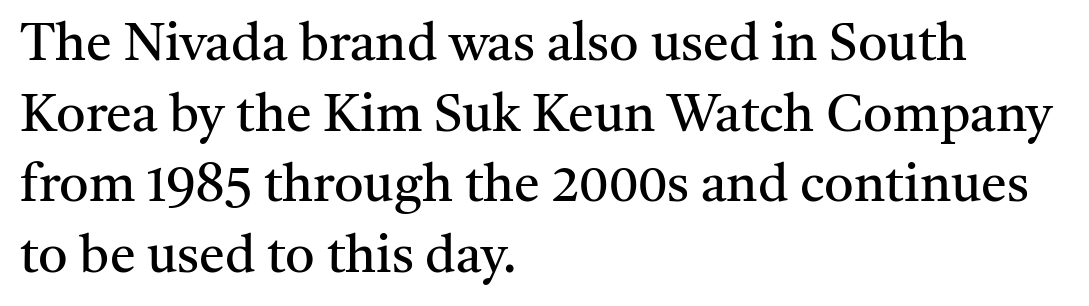
{"serif": "yes", "italic": "no", "bold": "no", "weight": "regular", "width": "normal", "stroke_contrast": "medium", "x_height": "medium", "monospaced": "no", "underline": "no", "align": "left", "line_spacing": "normal", "line_spacing_ratio": 1.36, "letter_spacing": "normal", "letter_spacing_em": 0.0, "glyph_px": 52}
